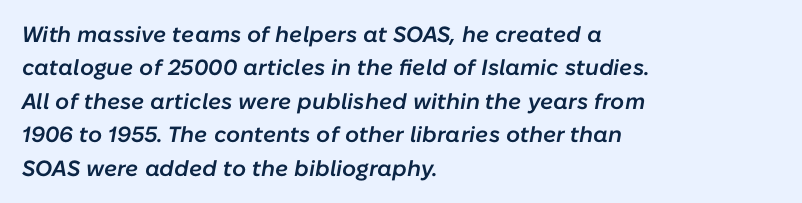
Line spacing here is normal. Italic? Definitely — the glyphs are oblique. Glyph-to-glyph distance matches everyday printed text. The sample has been set in demibold, a notch under bold.
